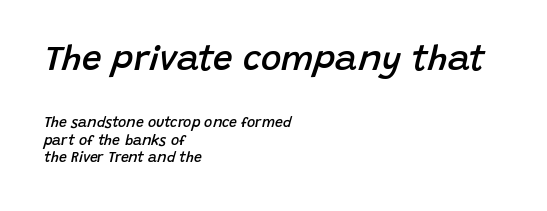
Q: Is the text bold? A: Semi-bold.
Q: Is the text italic (slanted)? A: Yes, it leans right by about 15 degrees.
Q: Is the text underlined? A: No.
Q: How is the paragraph aligned? A: Left-aligned.
Q: Is the spacing between letters normal or unusually wide? A: Normal.
Q: Is the spacing between lines tight, normal or loose? A: Normal.
Q: Which block of text is set in a larger size, the first (top) or the second (bottom)? A: The first (top) one.
Q: Width (condensed, normal, or wide)? A: Normal.
Q: Stroke contrast? A: Low.
Q: x-height? A: Large.
Q: Monospaced? A: No.
